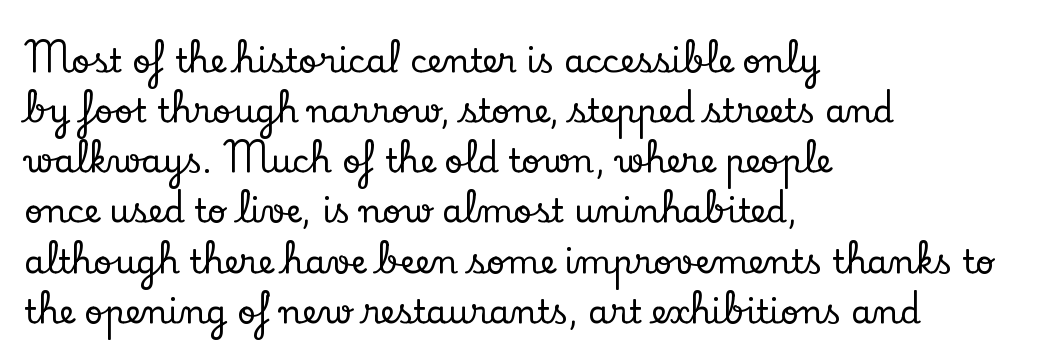
There is no visible air inserted between adjacent glyphs. Stroke terminals: seriffed. Character widths vary here, with narrow letters taking less room than wide ones. Has an underline been added? It has not.
